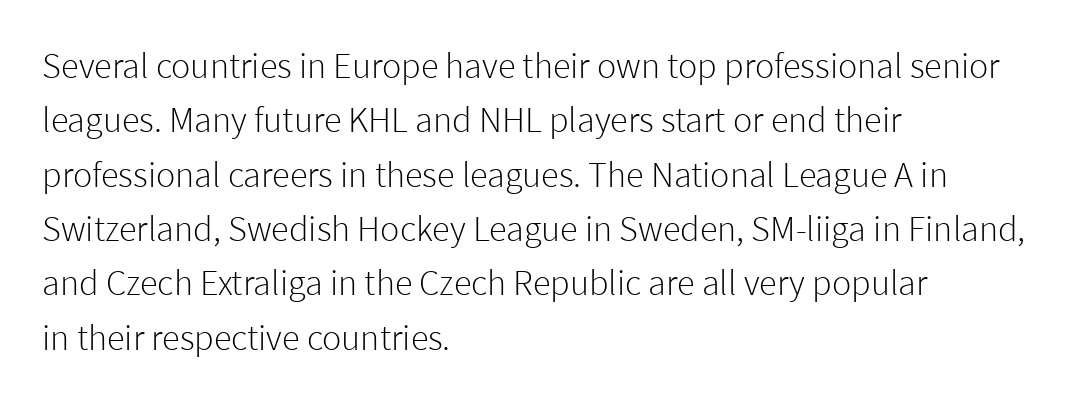
{"serif": "no", "italic": "no", "bold": "no", "weight": "light", "width": "normal", "stroke_contrast": "low", "x_height": "medium", "monospaced": "no", "underline": "no", "align": "left", "line_spacing": "normal", "line_spacing_ratio": 1.51, "letter_spacing": "normal", "letter_spacing_em": 0.0, "glyph_px": 36}
